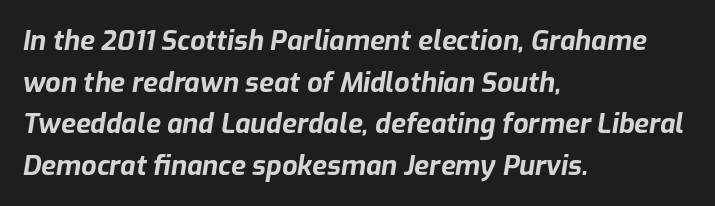
Q: Is the text bold? A: Yes.
Q: Is the text italic (slanted)? A: Yes, it leans right by about 9 degrees.
Q: Is the text underlined? A: No.
Q: How is the paragraph aligned? A: Left-aligned.
Q: Is the spacing between letters normal or unusually wide? A: Normal.
Q: Is the spacing between lines tight, normal or loose? A: Normal.
